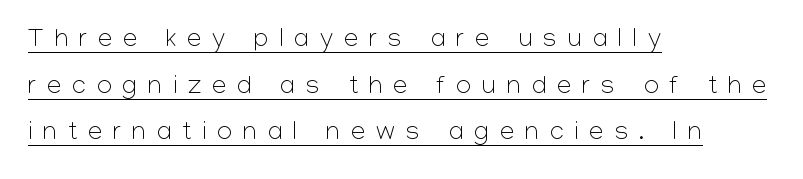
The image shows 26 px text type, upright; set left-aligned, line spacing 1.79x, unusually wide letter spacing (+0.42 em), underlined.
